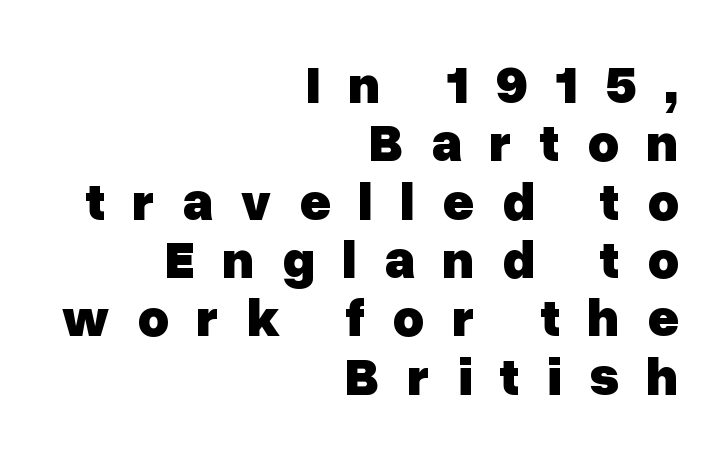
{"serif": "no", "italic": "no", "bold": "yes", "weight": "heavy", "width": "normal", "stroke_contrast": "low", "x_height": "medium", "monospaced": "no", "underline": "no", "align": "right", "line_spacing": "tight", "line_spacing_ratio": 1.08, "letter_spacing": "wide", "letter_spacing_em": 0.5, "glyph_px": 54}
